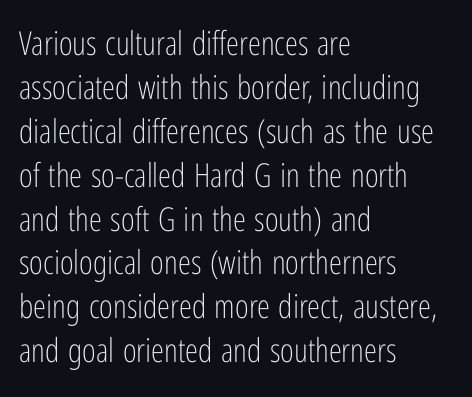
The image shows 33 px light, condensed sans-serif type, upright; set left-aligned, normal line spacing (1.33x), normal letter spacing, not underlined; low stroke contrast and a medium x-height.
